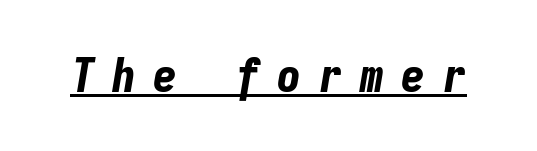
The image shows 48 px bold, condensed type, italic (leaning right), monospaced; set unusually wide letter spacing (+0.36 em), underlined; low stroke contrast and a medium x-height.
